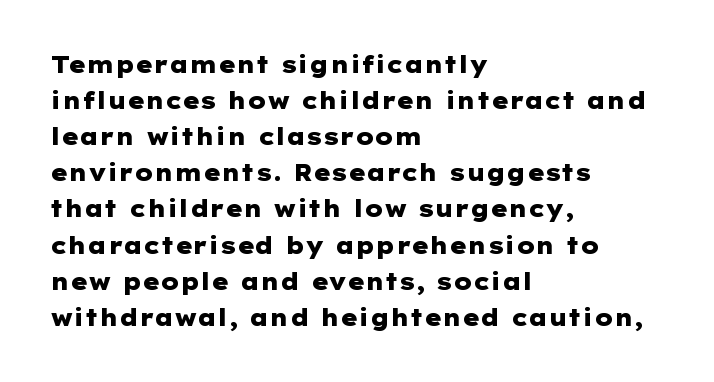
Q: Is the text bold? A: Yes.
Q: Is the text italic (slanted)? A: No, it is upright.
Q: Is the text underlined? A: No.
Q: How is the paragraph aligned? A: Left-aligned.
Q: Is the spacing between letters normal or unusually wide? A: Normal.
Q: Is the spacing between lines tight, normal or loose? A: Normal.
